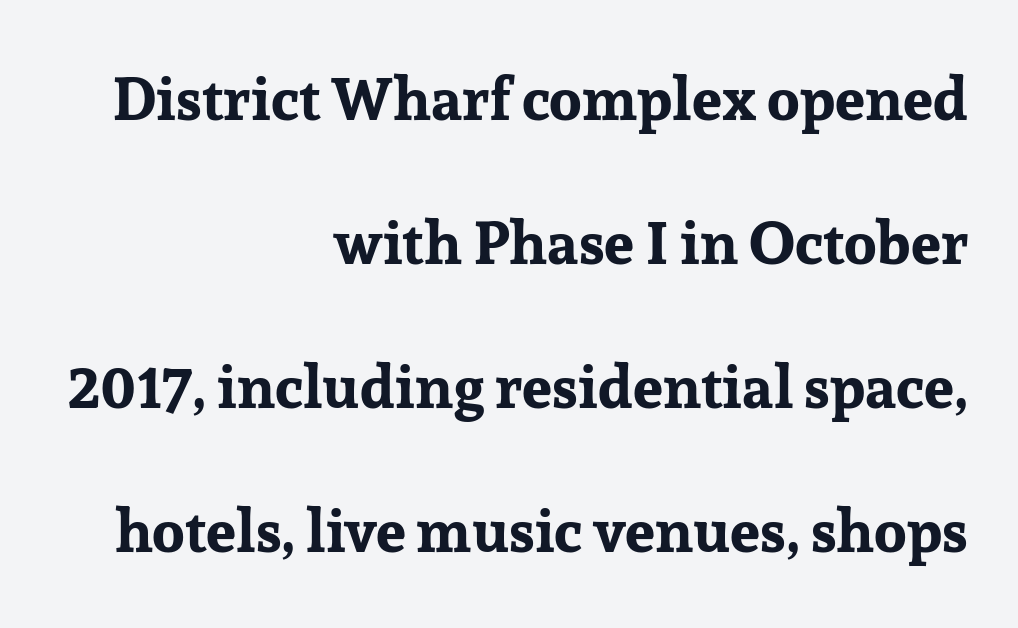
The image shows 60 px bold serif type, upright; set right-aligned, loose line spacing (2.4x), normal letter spacing, not underlined; low stroke contrast and a medium x-height.
